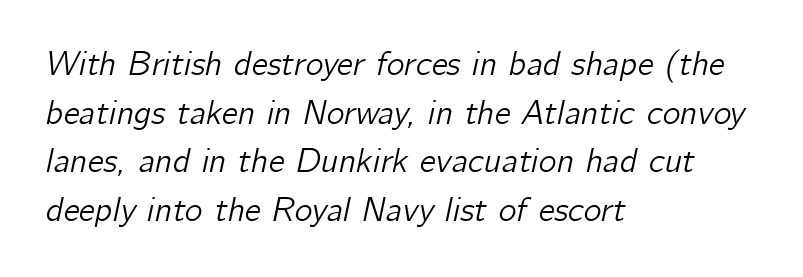
The axis of the letterforms is tilted away from vertical. These lines stack with their left ends in a neat column. Here the designer chose a conventional face with non-uniform glyph widths. What stands out about the letter spacing? Nothing — it is the standard amount. This rendering features lettering with no underline.
